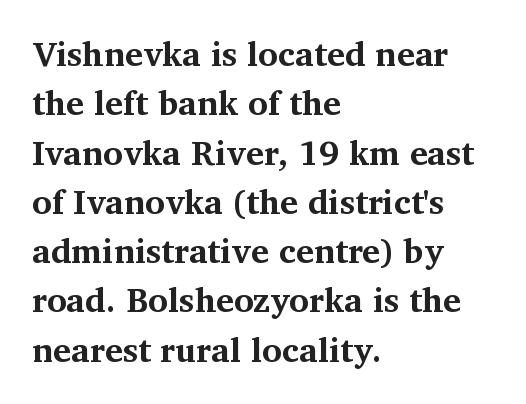
Clear beneath every line of the passage. Here the glyphs are tracked normally, forming tight word shapes. The font is running at its bold setting. Casual observation: everything's shoved over to the left. Each new line begins a customary step beneath the previous one. Type style note: has serifs.
